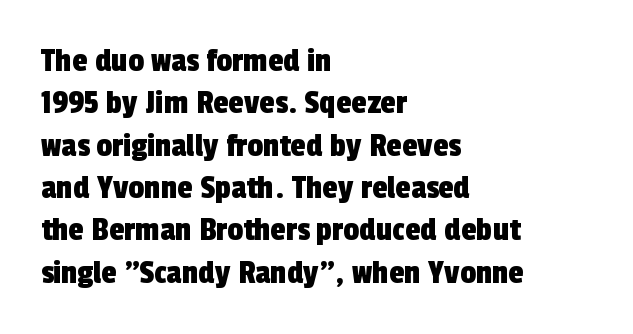
Tracking here is standard; glyphs follow each other at the usual distance. This sample has the flowing, uneven cadence of proportional lettering. Layout note: lines flush left. Regarding serifs, this sample does without them.
